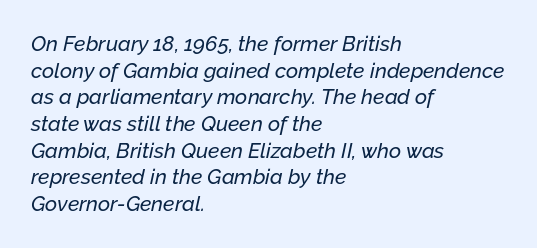
Q: Is the text italic (slanted)? A: Yes, it leans right by about 12 degrees.
Q: Is the text underlined? A: No.
Q: How is the paragraph aligned? A: Left-aligned.
Q: Is the spacing between letters normal or unusually wide? A: Normal.
Q: Is the spacing between lines tight, normal or loose? A: Normal.
